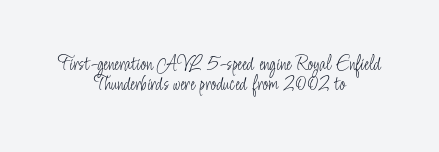
Q: Is the text bold? A: No.
Q: Is the text italic (slanted)? A: Yes.
Q: Is the text underlined? A: No.
Q: How is the paragraph aligned? A: Centered.
Q: Is the spacing between letters normal or unusually wide? A: Normal.
Q: Is the spacing between lines tight, normal or loose? A: Tight.
